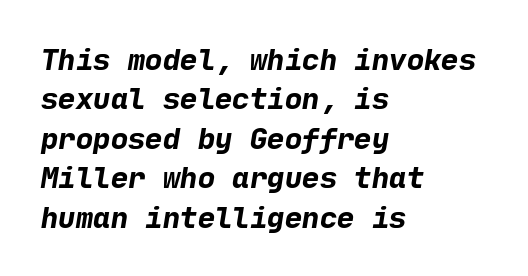
Q: Is the text bold? A: Yes.
Q: Is the typeface a serif or a sans-serif typeface? A: Sans-serif.
Q: Is the text underlined? A: No.
Q: How is the paragraph aligned? A: Left-aligned.
Q: Is the spacing between letters normal or unusually wide? A: Normal.
Q: Is the spacing between lines tight, normal or loose? A: Normal.
Q: Width (condensed, normal, or wide)? A: Normal.
Q: Stroke contrast? A: Low.
Q: x-height? A: Medium.
